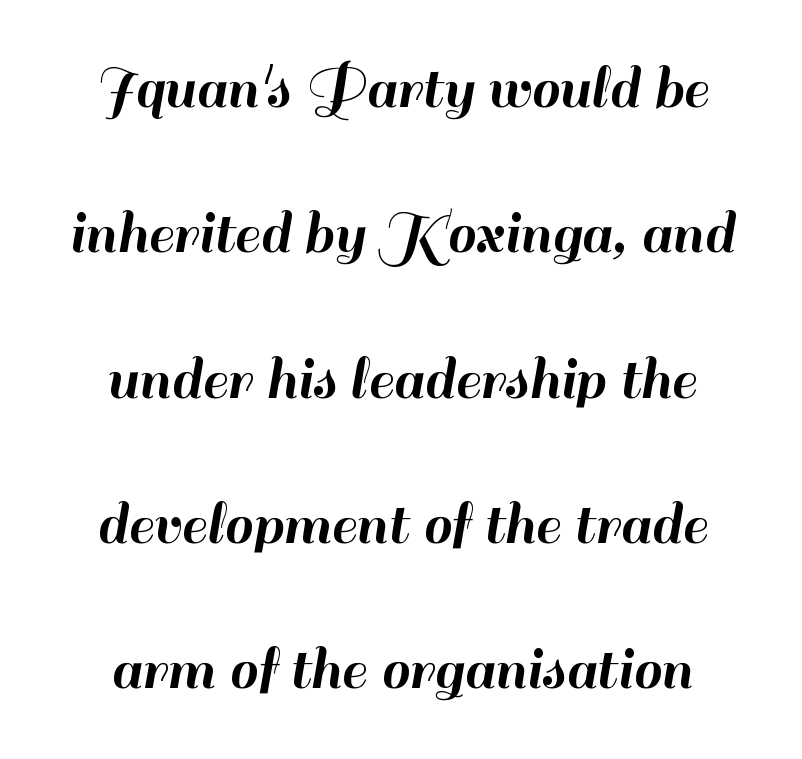
The image shows 64 px sans-serif type; set centered, loose line spacing (2.27x), normal letter spacing, not underlined; high stroke contrast and a small x-height.
